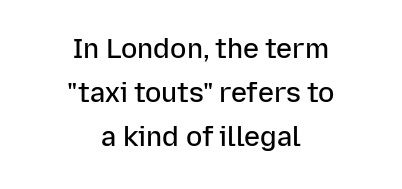
Notice how the passage keeps no hard edge, just a central spine. Vertical strokes here are truly vertical. Honestly, there is no underline to notice here at all. Leading: standard. Each word holds together tightly as a unit, with standard inter-letter gaps.
